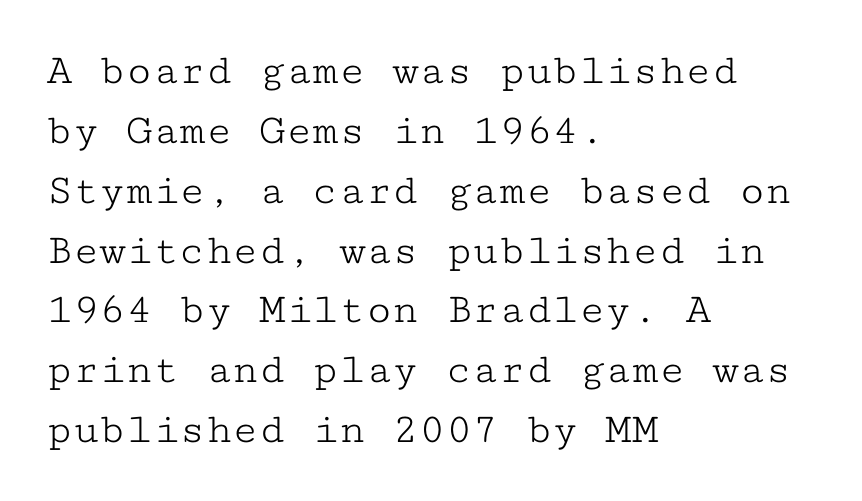
Tracking value appears to be zero — textbook default spacing. These lines are set flush left with a ragged right edge. Unlike a clean sans, this face finishes its strokes with serifs. The area under the type is left untouched.
